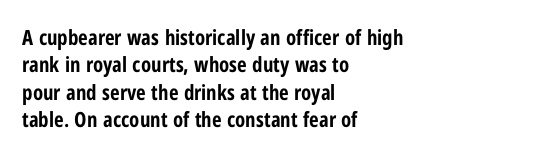
Q: Is the text bold? A: Yes.
Q: Is the text italic (slanted)? A: No, it is upright.
Q: Is the text underlined? A: No.
Q: How is the paragraph aligned? A: Left-aligned.
Q: Is the spacing between letters normal or unusually wide? A: Normal.
Q: Is the spacing between lines tight, normal or loose? A: Normal.
